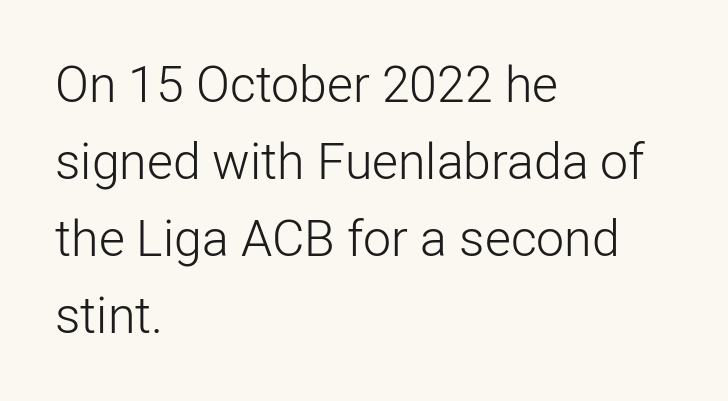
Q: Is the text bold? A: No.
Q: Is the text italic (slanted)? A: No, it is upright.
Q: Is the typeface a serif or a sans-serif typeface? A: Sans-serif.
Q: Is the text underlined? A: No.
Q: How is the paragraph aligned? A: Left-aligned.
Q: Is the spacing between letters normal or unusually wide? A: Normal.
Q: Is the spacing between lines tight, normal or loose? A: Normal.
Q: Width (condensed, normal, or wide)? A: Normal.
Q: Stroke contrast? A: Low.
Q: x-height? A: Medium.
Q: Monospaced? A: No.
